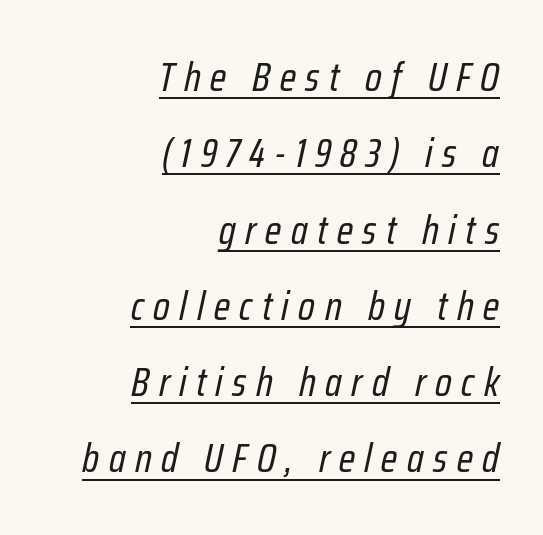
{"italic": "yes", "lean": "right", "slant_degrees": 12, "bold": "no", "weight": "regular", "width": "condensed", "stroke_contrast": "low", "x_height": "medium", "monospaced": "no", "underline": "yes", "align": "right", "line_spacing_ratio": 1.86, "letter_spacing": "wide", "letter_spacing_em": 0.23, "glyph_px": 41}
